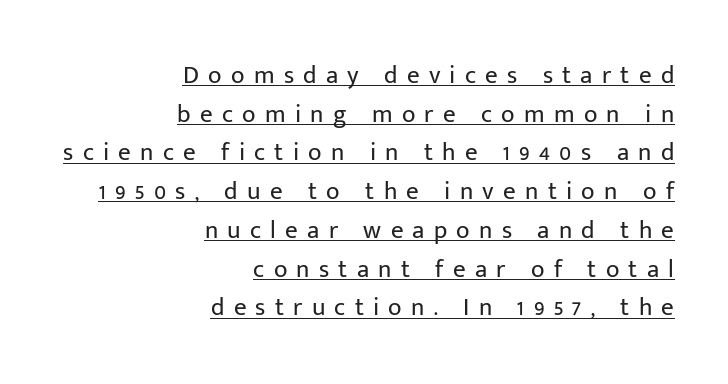
A flush-right, rag-left setting is used for this passage. Here the glyphs are tracked loosely, breaking word shapes into spaced letters. Check the space under the baseline: a stroke is drawn there. A typesetter would mark this as roman, not italic.
